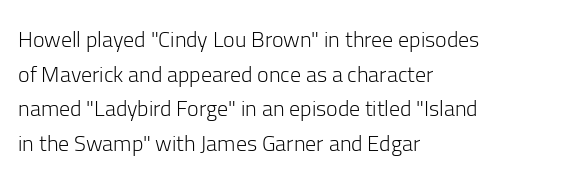
Q: Is the text bold? A: No.
Q: Is the text italic (slanted)? A: No, it is upright.
Q: Is the text underlined? A: No.
Q: How is the paragraph aligned? A: Left-aligned.
Q: Is the spacing between letters normal or unusually wide? A: Normal.
Q: Is the spacing between lines tight, normal or loose? A: Normal.
